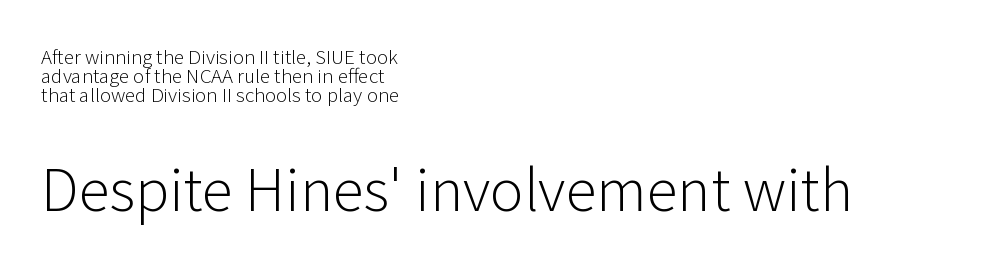
{"serif": "no", "italic": "no", "bold": "no", "weight": "light", "width": "normal", "stroke_contrast": "low", "x_height": "medium", "monospaced": "no", "underline": "no", "align": "left", "line_spacing": "tight", "line_spacing_ratio": 1.0, "letter_spacing": "normal", "letter_spacing_em": 0.0, "larger_block": "second", "size_ratio": 3.0, "glyph_px": 57}
